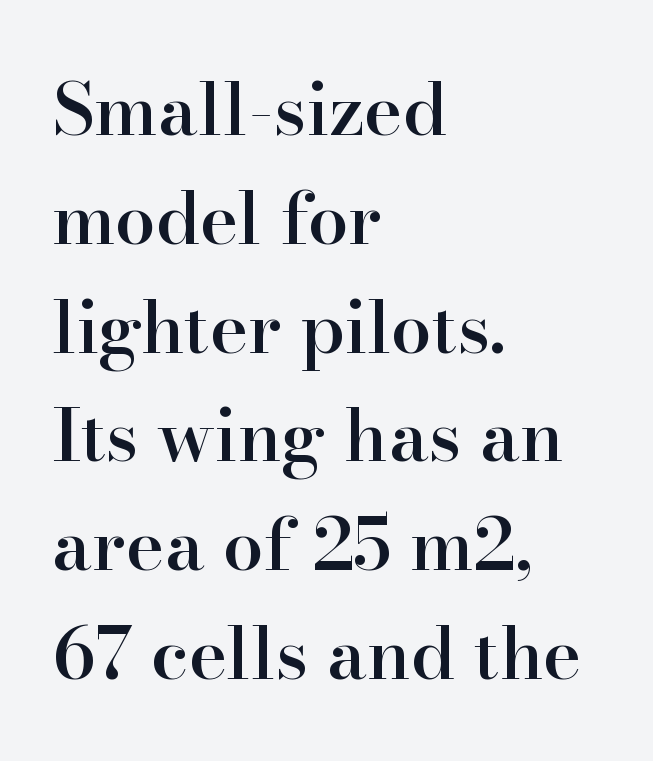
The image shows 73 px semibold serif type, upright; set left-aligned, normal line spacing (1.49x), normal letter spacing, not underlined; high stroke contrast and a small x-height.
